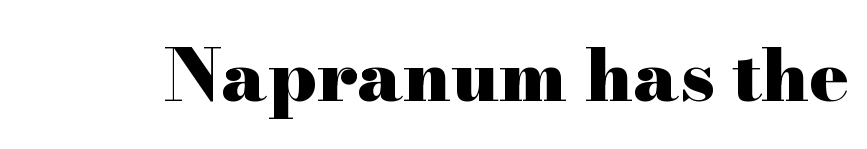
The image shows 73 px heavy, wide serif type, upright; set normal letter spacing, not underlined; high stroke contrast and a small x-height.
